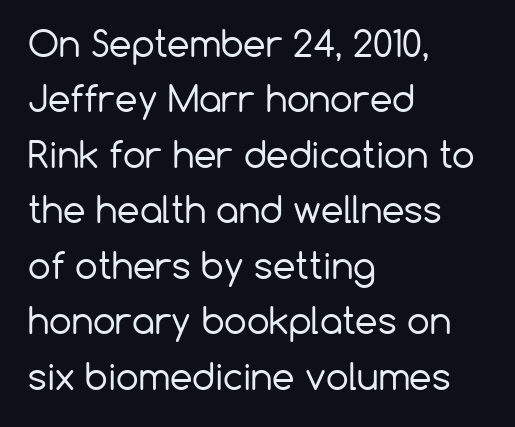
{"serif": "no", "italic": "no", "bold": "no", "weight": "regular", "width": "normal", "stroke_contrast": "low", "x_height": "medium", "monospaced": "no", "underline": "no", "align": "left", "line_spacing": "normal", "line_spacing_ratio": 1.54, "letter_spacing": "normal", "letter_spacing_em": 0.0, "glyph_px": 36}
